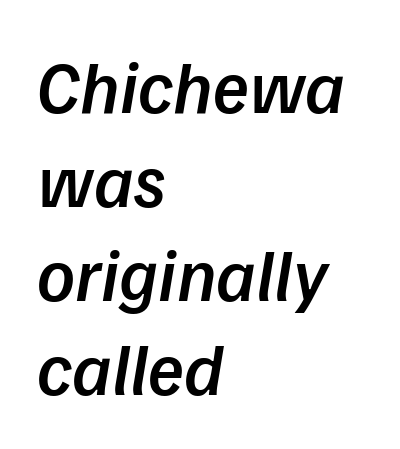
Spacing verdict: proportional, widths tailored to each character. Caption: semibold face, moderately heavy strokes. Each letter's strokes conclude bluntly, with no projecting serifs. Compared with a centered layout, this one pins lines to the left instead. Notice how descenders clear the ascenders below comfortably — that's standard leading.
